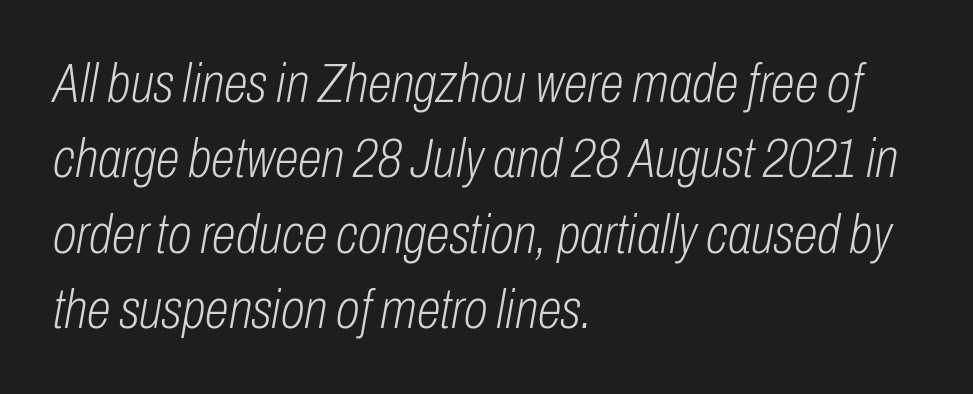
{"italic": "yes", "lean": "right", "slant_degrees": 10, "bold": "no", "weight": "light", "width": "condensed", "stroke_contrast": "low", "x_height": "medium", "monospaced": "no", "underline": "no", "align": "left", "line_spacing": "normal", "line_spacing_ratio": 1.37, "letter_spacing": "normal", "letter_spacing_em": 0.0, "glyph_px": 55}
